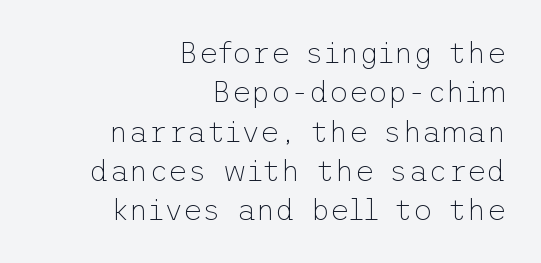
Q: Is the text bold? A: No.
Q: Is the text italic (slanted)? A: No, it is upright.
Q: Is the typeface a serif or a sans-serif typeface? A: Sans-serif.
Q: Is the text underlined? A: No.
Q: How is the paragraph aligned? A: Right-aligned.
Q: Is the spacing between letters normal or unusually wide? A: Normal.
Q: Is the spacing between lines tight, normal or loose? A: Normal.
Q: Width (condensed, normal, or wide)? A: Normal.
Q: Stroke contrast? A: Low.
Q: x-height? A: Medium.
